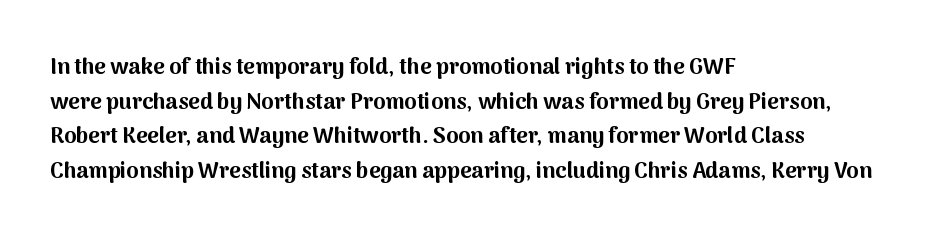
This sample uses an upright cut, with every glyph sitting square on the baseline. Whoever set this chose a conventional vertical rhythm. Students, note that the glyphs here touch the page at normal intervals. Strokes here are thick enough to call this a true bold.
